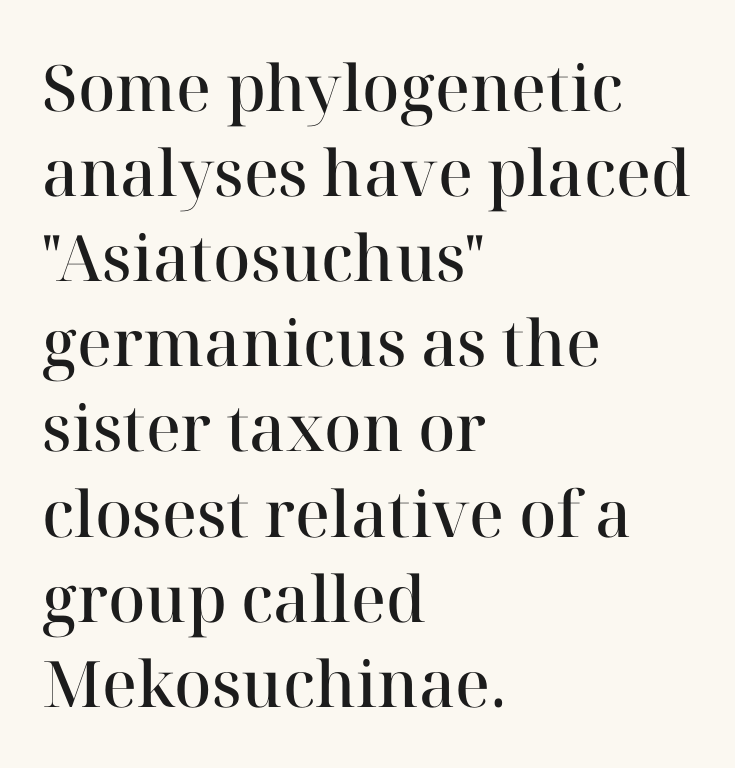
The image shows 64 px semibold serif type, upright; set left-aligned, normal line spacing (1.33x), normal letter spacing, not underlined; high stroke contrast and a medium x-height.
